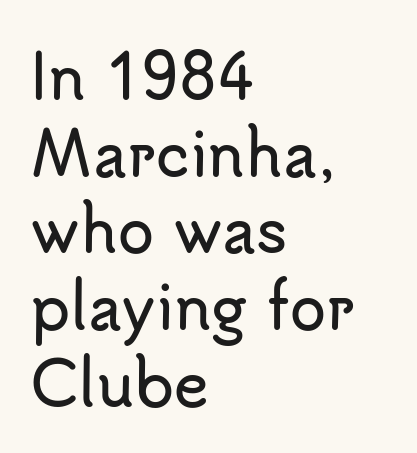
This sample has the flowing, uneven cadence of proportional lettering. Notice how the stems are strictly vertical — no italics here. The type is set solid horizontally, with unmodified tracking. The leading is moderate, giving the passage an even texture.
